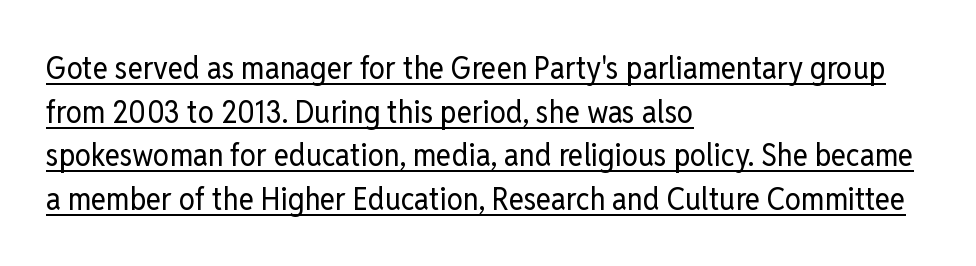
{"serif": "no", "italic": "no", "bold": "no", "weight": "regular", "width": "condensed", "stroke_contrast": "low", "x_height": "medium", "monospaced": "no", "underline": "yes", "align": "left", "line_spacing": "normal", "line_spacing_ratio": 1.36, "letter_spacing": "normal", "letter_spacing_em": 0.0, "glyph_px": 32}
